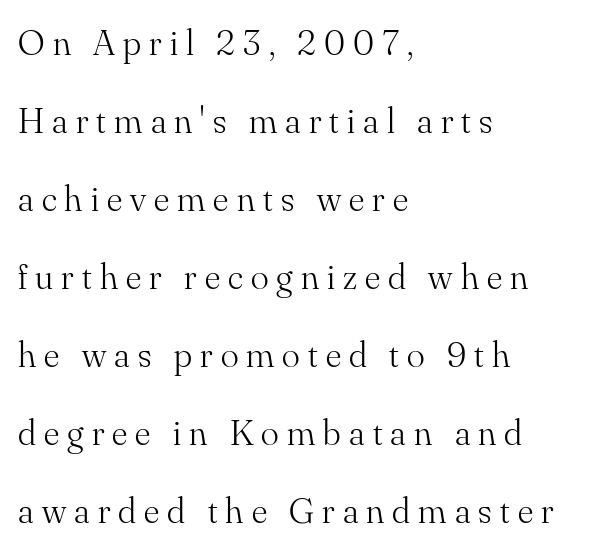
{"serif": "yes", "italic": "no", "bold": "no", "weight": "light", "width": "normal", "stroke_contrast": "medium", "x_height": "small", "monospaced": "no", "underline": "no", "align": "left", "line_spacing": "loose", "line_spacing_ratio": 2.11, "letter_spacing": "wide", "letter_spacing_em": 0.22, "glyph_px": 37}
